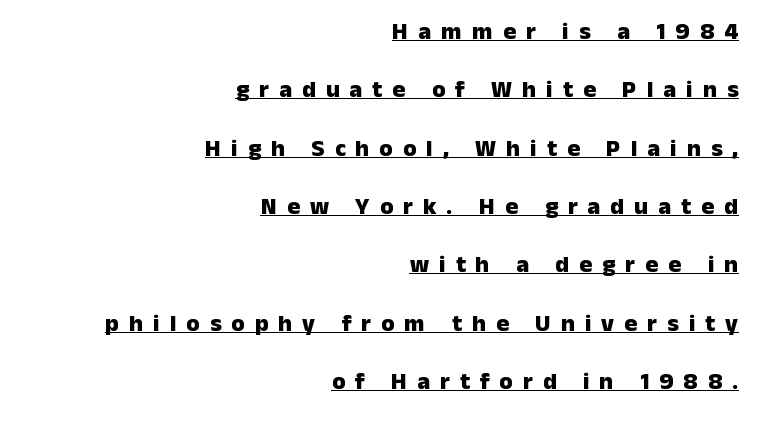
{"italic": "no", "bold": "yes", "underline": "yes", "align": "right", "line_spacing": "loose", "line_spacing_ratio": 2.43, "letter_spacing": "wide", "letter_spacing_em": 0.42, "glyph_px": 24}
